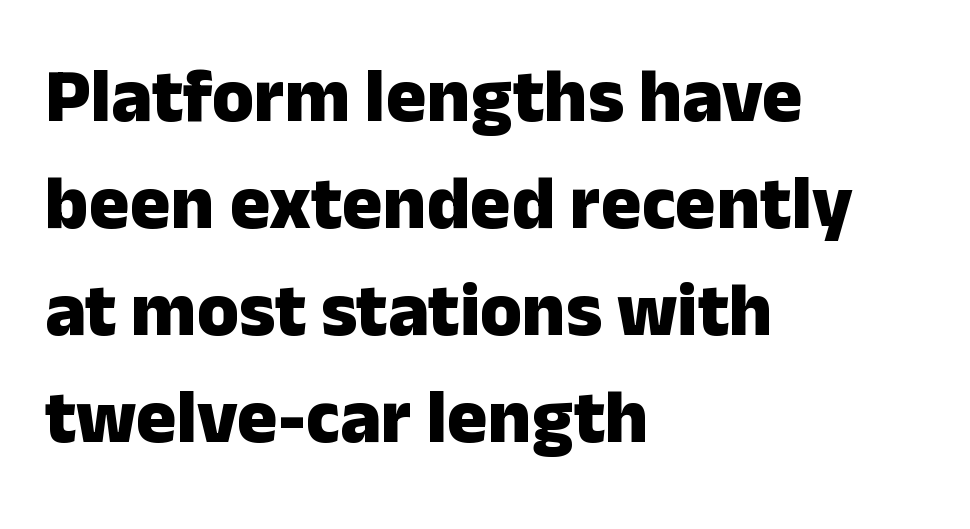
{"serif": "no", "italic": "no", "bold": "yes", "weight": "heavy", "width": "normal", "stroke_contrast": "low", "x_height": "medium", "monospaced": "no", "underline": "no", "align": "left", "line_spacing": "normal", "line_spacing_ratio": 1.41, "letter_spacing": "normal", "letter_spacing_em": 0.0, "glyph_px": 76}
